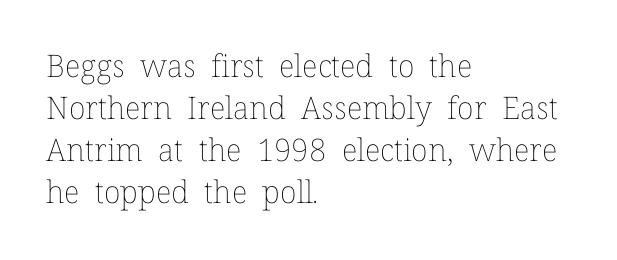
Looks like regular typesetting: each glyph gets only the width it needs. Leftover space on each line is placed entirely after the last word. This sample keeps an unexceptional amount of space between lines. Stem width sits at or under what a default text font uses. Nothing unusual about the tracking: characters are spaced as the font intends. The glyphs are unaccompanied by any horizontal stroke below them.
